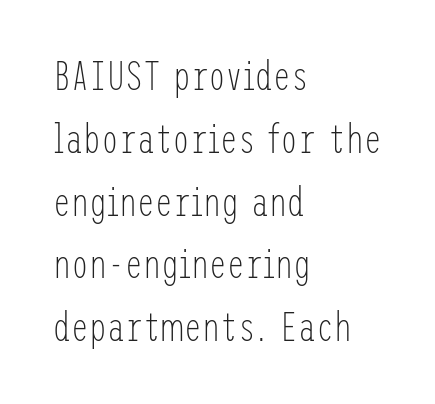
{"serif": "no", "italic": "no", "bold": "no", "weight": "light", "width": "condensed", "stroke_contrast": "low", "x_height": "medium", "underline": "no", "align": "left", "line_spacing": "normal", "line_spacing_ratio": 1.57, "letter_spacing": "normal", "letter_spacing_em": 0.0, "glyph_px": 40}
